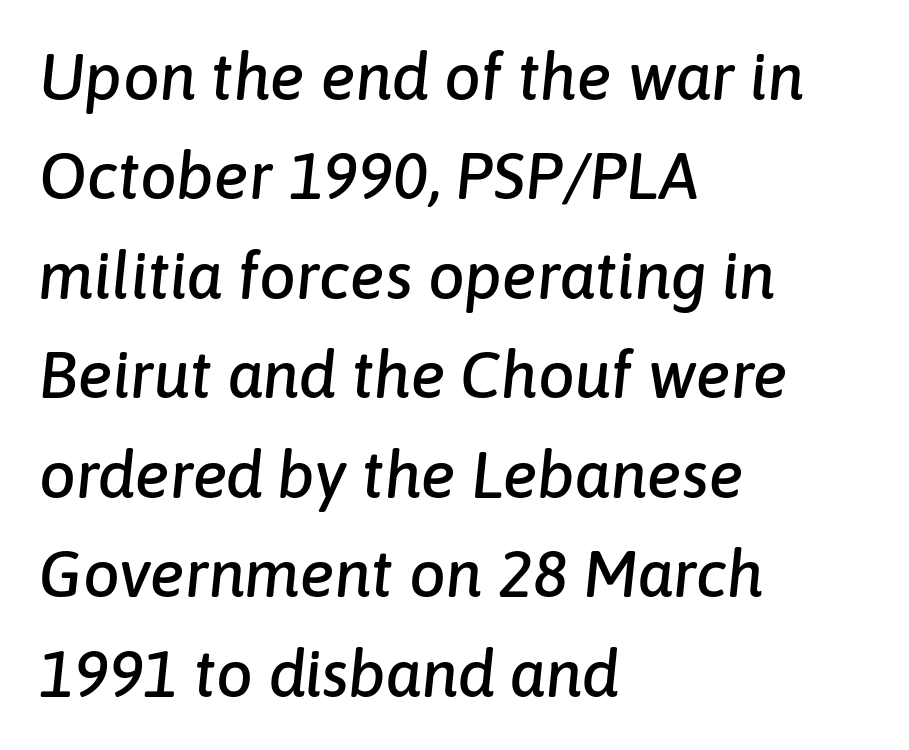
{"italic": "yes", "lean": "right", "slant_degrees": 6, "width": "normal", "stroke_contrast": "low", "x_height": "medium", "monospaced": "no", "underline": "no", "align": "left", "line_spacing": "normal", "line_spacing_ratio": 1.53, "letter_spacing": "normal", "letter_spacing_em": 0.0, "glyph_px": 65}
